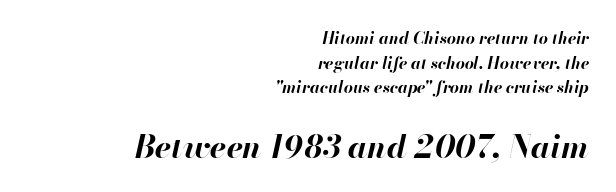
The image shows 31 px bold type, italic (leaning right); set right-aligned, normal line spacing (1.54x), normal letter spacing, not underlined; the second (bottom) block is 1.94x larger; high stroke contrast and a small x-height.
